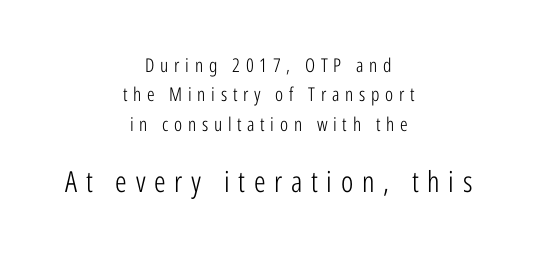
The passage shown has open, widely tracked lettering throughout. The passage shown is typed in a proportional face where columns would drift. In CSS terms this would be text-align: center. The following chunk of copy outweighs the initial chunk in type size. The rendering shows plain stroke endings on the letterforms — a sans-serif design.
